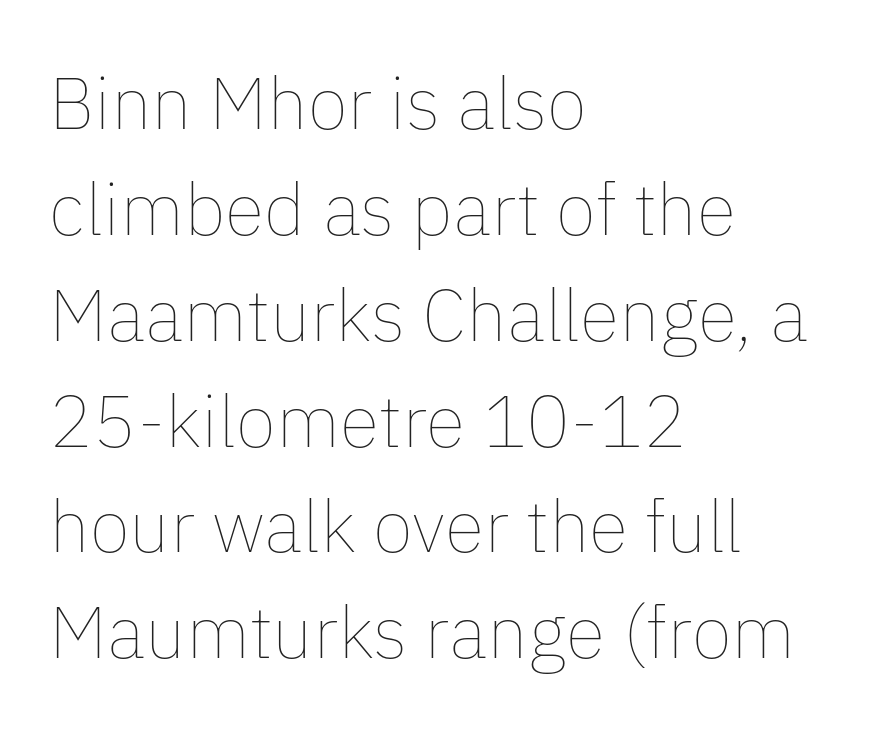
In terms of letterspacing, this is plain default setting. A quiet, ordinary-to-light weight characterises the typeface. Casual observation: everything's shoved over to the left. Is this a fixed-width face? No — the glyphs have proportional, varying widths. The rows are spaced the way most documents space them. The letters stand straight up with perfectly vertical stems.
